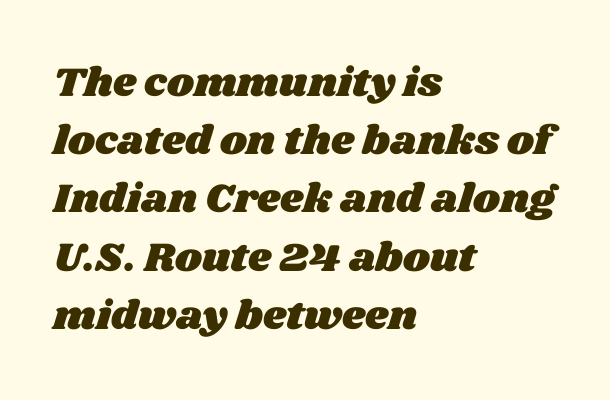
Q: Is the text underlined? A: No.
Q: How is the paragraph aligned? A: Left-aligned.
Q: Is the spacing between letters normal or unusually wide? A: Normal.
Q: Is the spacing between lines tight, normal or loose? A: Normal.
Q: Width (condensed, normal, or wide)? A: Wide.
Q: Stroke contrast? A: Medium.
Q: x-height? A: Large.
Q: Monospaced? A: No.
